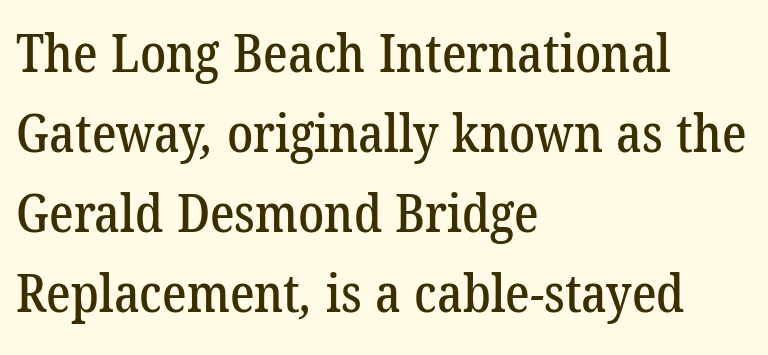
{"serif": "yes", "width": "normal", "stroke_contrast": "low", "x_height": "medium", "monospaced": "no", "underline": "no", "align": "left", "line_spacing": "normal", "line_spacing_ratio": 1.54, "letter_spacing": "normal", "letter_spacing_em": 0.0, "glyph_px": 52}
